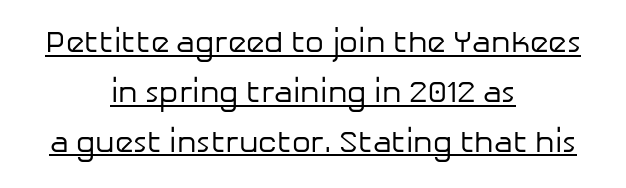
{"serif": "no", "italic": "no", "bold": "no", "weight": "regular", "width": "normal", "stroke_contrast": "low", "x_height": "medium", "monospaced": "no", "underline": "yes", "align": "center", "line_spacing": "normal", "line_spacing_ratio": 1.66, "letter_spacing": "normal", "letter_spacing_em": 0.0, "glyph_px": 30}
